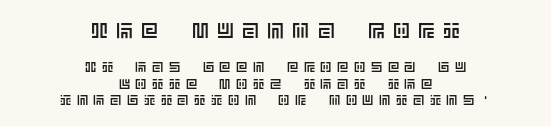
Q: Is the text italic (slanted)? A: No, it is upright.
Q: Is the text underlined? A: No.
Q: How is the paragraph aligned? A: Centered.
Q: Is the spacing between letters normal or unusually wide? A: Unusually wide.
Q: Which block of text is set in a larger size, the first (top) or the second (bottom)? A: The first (top) one.
